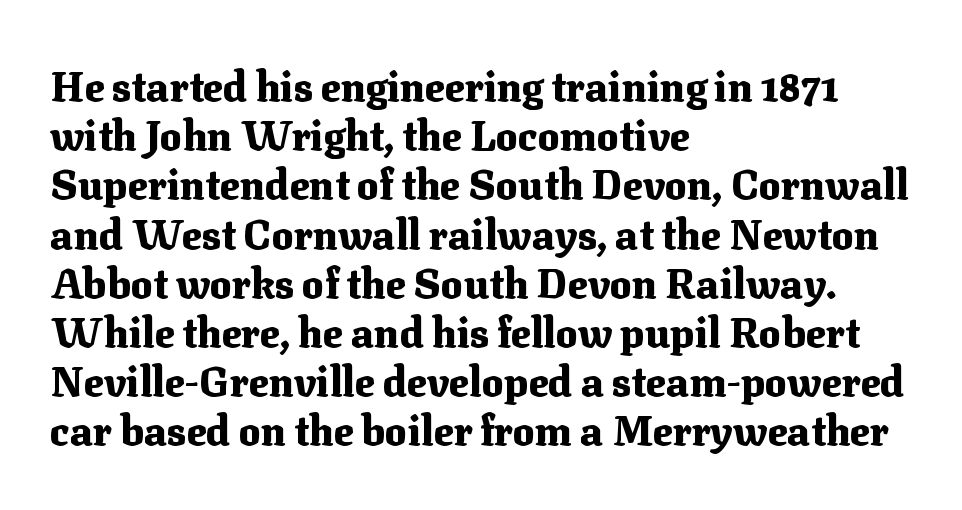
Bold? Absolutely — the strokes are thick and heavy. Ascenders rise straight up at ninety degrees. Character widths vary here, with narrow letters taking less room than wide ones. In CSS terms this would be text-align: left.
